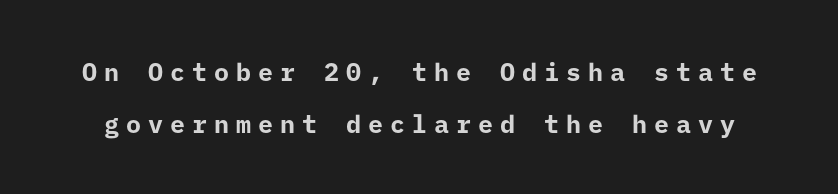
{"italic": "no", "bold": "yes", "underline": "no", "line_spacing": "loose", "line_spacing_ratio": 2.07, "letter_spacing": "wide", "letter_spacing_em": 0.28, "glyph_px": 25}
